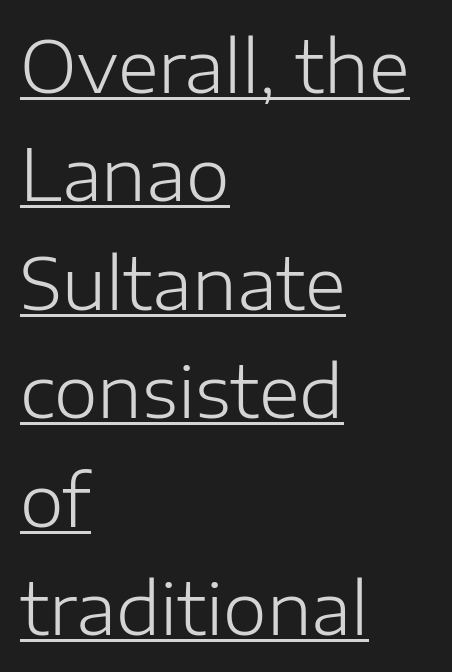
Look at the tracking — it's just the regular setting, nothing added. Upright lettering throughout. Think of a printed novel: that variable character pitch is what you see here. Layout note: lines flush left.
